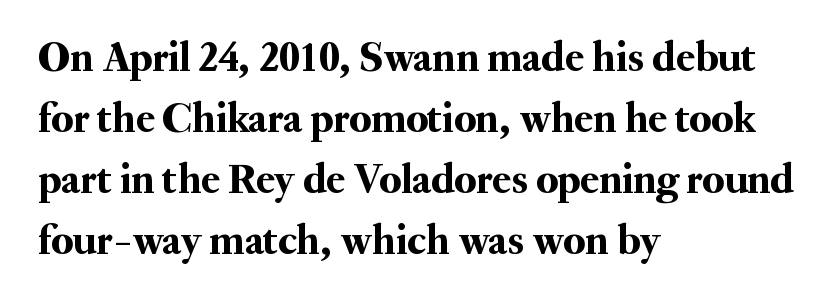
{"serif": "yes", "italic": "no", "width": "normal", "stroke_contrast": "medium", "x_height": "small", "monospaced": "no", "underline": "no", "align": "left", "line_spacing": "normal", "line_spacing_ratio": 1.42, "letter_spacing": "normal", "letter_spacing_em": 0.0, "glyph_px": 43}
